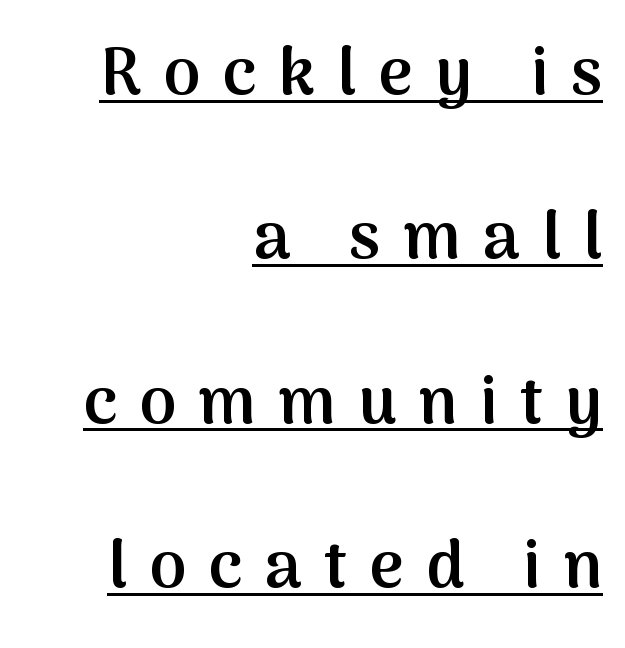
The rendering shows plain stroke endings on the letterforms — a sans-serif design. Typesetter's note: demi weight, one step under bold. The letters advance in unequal steps, a hallmark of proportional type. Ascenders rise straight up at ninety degrees. Glance below the letters and you will spot a drawn line.
